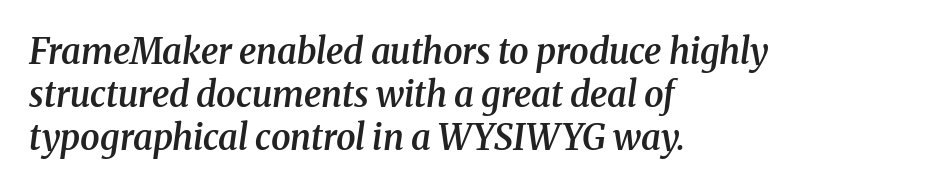
I'd describe the lettering as semibold — firm but not a full bold. The type family on display is of the serif kind. There is no visible air inserted between adjacent glyphs. The text block is weighted toward the left margin, trailing off unevenly rightward. The passage shown is typed in a proportional face where columns would drift.
